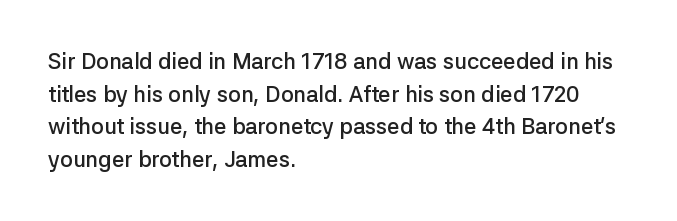
{"italic": "no", "bold": "semi", "underline": "no", "align": "left", "line_spacing": "normal", "line_spacing_ratio": 1.48, "letter_spacing": "normal", "letter_spacing_em": 0.0, "glyph_px": 22}
